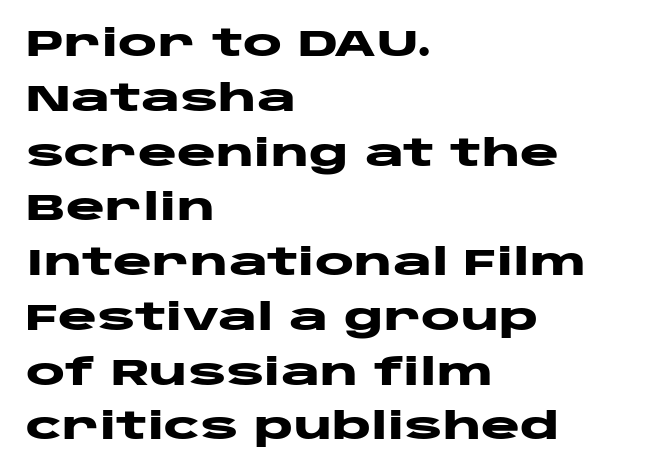
The image shows 37 px heavy, wide sans-serif type, upright; set left-aligned, normal line spacing (1.48x), normal letter spacing, not underlined; low stroke contrast and a large x-height.
